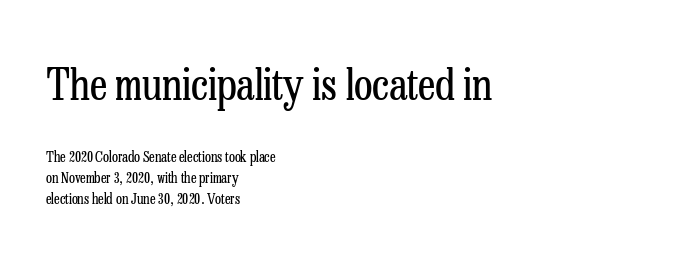
The image shows 43 px regular-weight, condensed serif type, upright; set left-aligned, normal line spacing (1.49x), normal letter spacing, not underlined; the first (top) block is 3.07x larger; low stroke contrast and a medium x-height.
